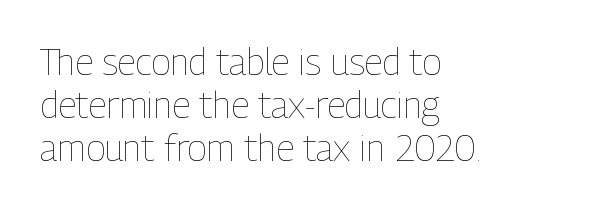
The image shows 36 px thin, condensed type, upright; set left-aligned, line spacing 1.2x, normal letter spacing, not underlined; low stroke contrast and a medium x-height.
